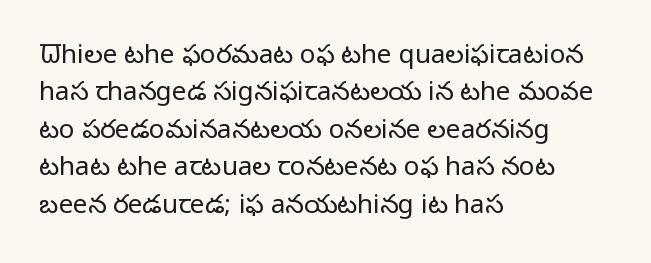
The image shows 26 px text type, upright; set left-aligned, normal line spacing (1.44x), normal letter spacing, not underlined.
